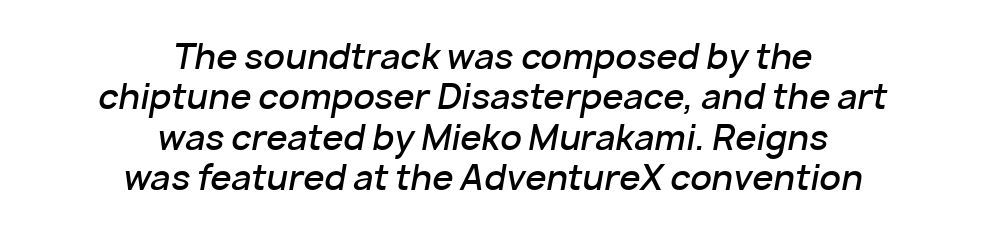
The image shows 34 px semibold type, italic (leaning right); set centered, line spacing 1.19x, normal letter spacing, not underlined; low stroke contrast and a medium x-height.
